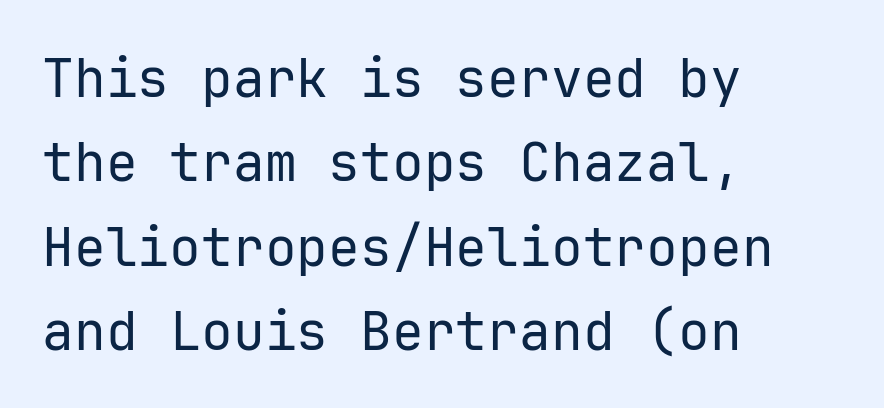
{"serif": "no", "italic": "no", "bold": "no", "weight": "regular", "width": "normal", "stroke_contrast": "low", "x_height": "medium", "underline": "no", "align": "left", "line_spacing": "normal", "line_spacing_ratio": 1.59, "letter_spacing": "normal", "letter_spacing_em": 0.0, "glyph_px": 53}
